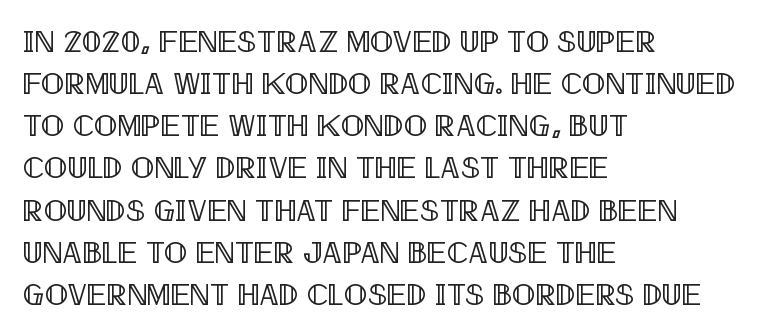
Beneath every word, the page is bare. No extra tracking has been applied to these lines. Every character sits straight up, as roman type does. Successive baselines arrive at the customary interval.
